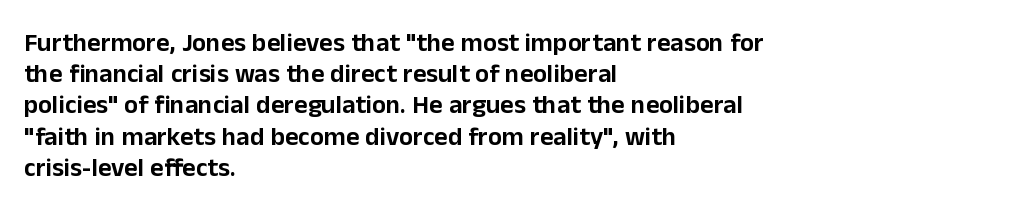
{"italic": "no", "underline": "no", "align": "left", "line_spacing_ratio": 1.2, "letter_spacing": "normal", "letter_spacing_em": 0.0, "glyph_px": 26}
